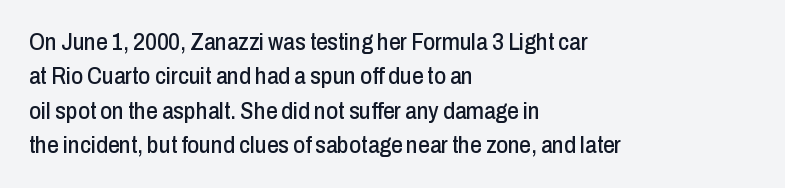
Q: Is the text italic (slanted)? A: No, it is upright.
Q: Is the text underlined? A: No.
Q: How is the paragraph aligned? A: Left-aligned.
Q: Is the spacing between letters normal or unusually wide? A: Normal.
Q: Is the spacing between lines tight, normal or loose? A: Normal.
